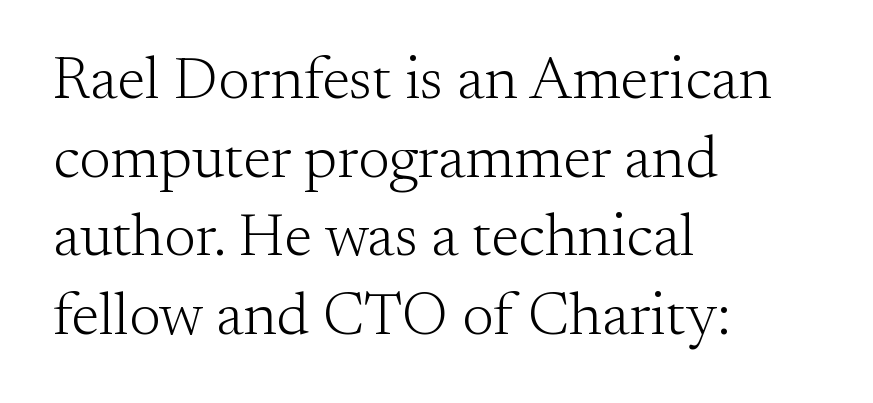
The image shows 60 px light serif type, upright; set left-aligned, normal line spacing (1.31x), normal letter spacing, not underlined; medium stroke contrast and a small x-height.
